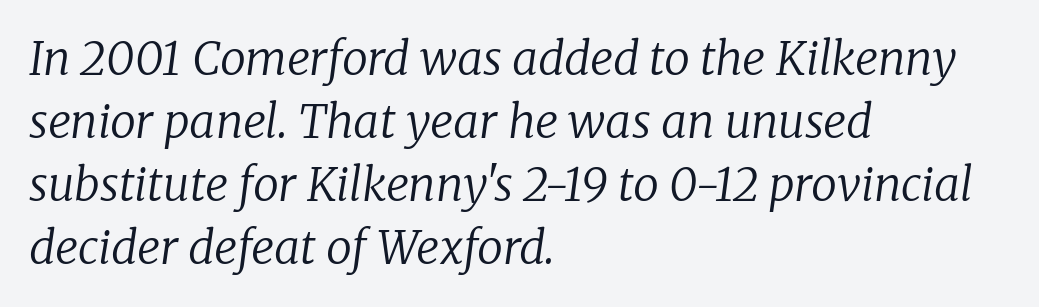
{"serif": "yes", "italic": "yes", "lean": "right", "slant_degrees": 8, "bold": "no", "weight": "regular", "width": "normal", "stroke_contrast": "low", "x_height": "medium", "monospaced": "no", "underline": "no", "align": "left", "line_spacing": "normal", "line_spacing_ratio": 1.37, "letter_spacing": "normal", "letter_spacing_em": 0.0, "glyph_px": 46}
